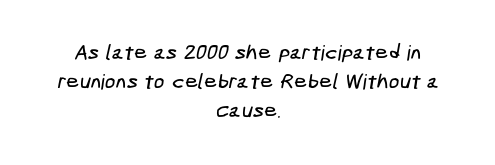
Q: Is the text underlined? A: No.
Q: How is the paragraph aligned? A: Centered.
Q: Is the spacing between letters normal or unusually wide? A: Normal.
Q: Is the spacing between lines tight, normal or loose? A: Normal.
